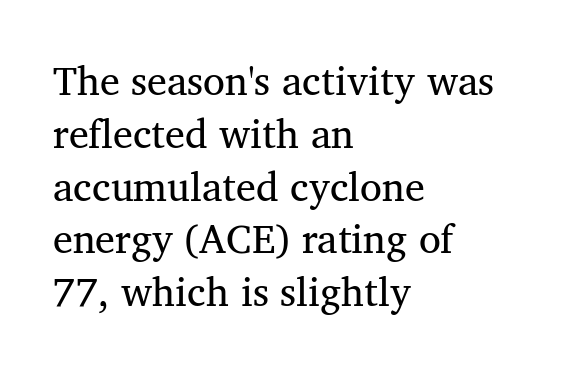
{"serif": "yes", "bold": "no", "weight": "regular", "width": "normal", "stroke_contrast": "medium", "x_height": "medium", "monospaced": "no", "underline": "no", "align": "left", "line_spacing": "normal", "line_spacing_ratio": 1.32, "letter_spacing": "normal", "letter_spacing_em": 0.0, "glyph_px": 40}
